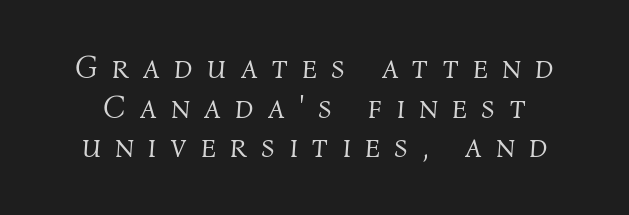
No heavy texture on the line: the type isn't bold. The face used here is proportionally spaced, like ordinary book or web type. The rendering applies a slant to the glyphs. The passage shown has open, widely tracked lettering throughout.
